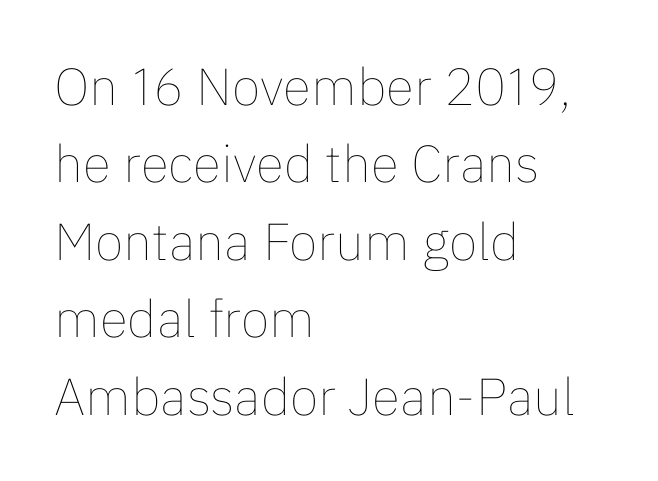
The letterforms sit shoulder to shoulder at normal distance. Any mark beneath the type? The region is blank. A light-to-regular cut is what we see here. The paragraph has a hard left edge and a soft right edge.
